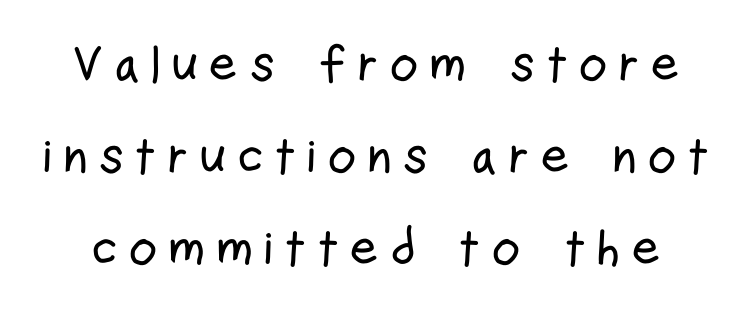
{"serif": "no", "italic": "no", "width": "condensed", "stroke_contrast": "low", "x_height": "medium", "monospaced": "no", "underline": "no", "line_spacing_ratio": 1.84, "letter_spacing": "wide", "letter_spacing_em": 0.2, "glyph_px": 50}
